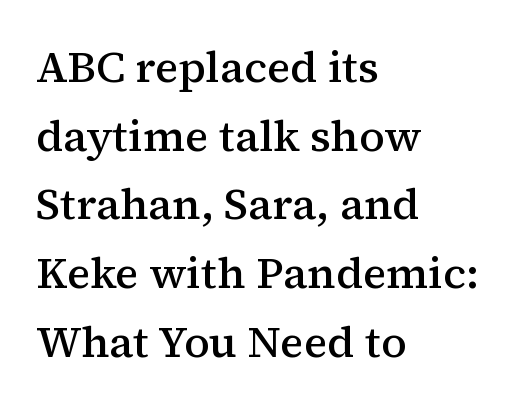
The image shows 44 px semibold serif type, upright; set left-aligned, normal line spacing (1.56x), normal letter spacing, not underlined; medium stroke contrast and a medium x-height.
